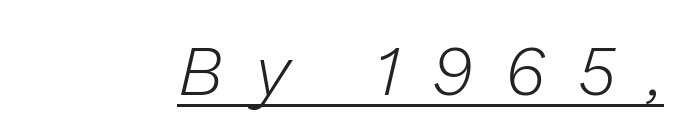
{"italic": "yes", "lean": "right", "slant_degrees": 13, "bold": "no", "weight": "light", "width": "normal", "stroke_contrast": "low", "x_height": "medium", "monospaced": "no", "underline": "yes", "letter_spacing": "wide", "letter_spacing_em": 0.45, "glyph_px": 71}
